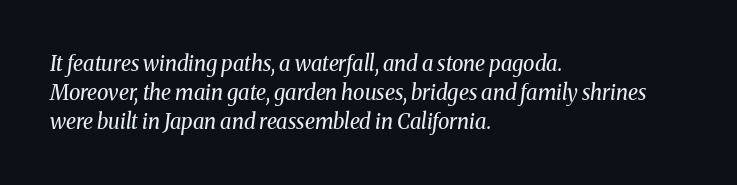
The image shows 21 px text type, italic (leaning right); set left-aligned, normal line spacing (1.38x), normal letter spacing, not underlined.
